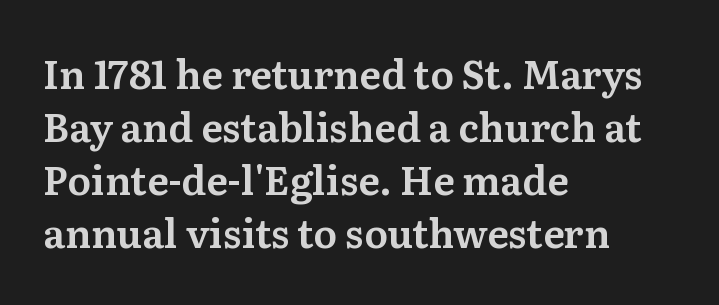
Q: Is the text italic (slanted)? A: No, it is upright.
Q: Is the typeface a serif or a sans-serif typeface? A: Serif.
Q: Is the text underlined? A: No.
Q: How is the paragraph aligned? A: Left-aligned.
Q: Is the spacing between letters normal or unusually wide? A: Normal.
Q: Is the spacing between lines tight, normal or loose? A: Normal.
Q: Width (condensed, normal, or wide)? A: Normal.
Q: Stroke contrast? A: Medium.
Q: x-height? A: Medium.
Q: Monospaced? A: No.
